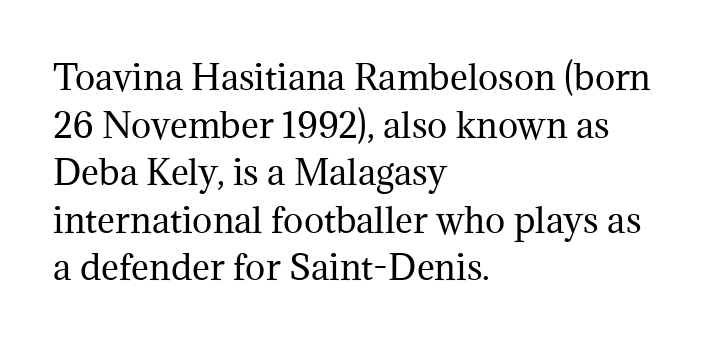
Q: Is the text bold? A: No.
Q: Is the text italic (slanted)? A: No, it is upright.
Q: Is the typeface a serif or a sans-serif typeface? A: Serif.
Q: Is the text underlined? A: No.
Q: How is the paragraph aligned? A: Left-aligned.
Q: Is the spacing between letters normal or unusually wide? A: Normal.
Q: Is the spacing between lines tight, normal or loose? A: Normal.
Q: Width (condensed, normal, or wide)? A: Normal.
Q: Stroke contrast? A: Medium.
Q: x-height? A: Medium.
Q: Monospaced? A: No.
